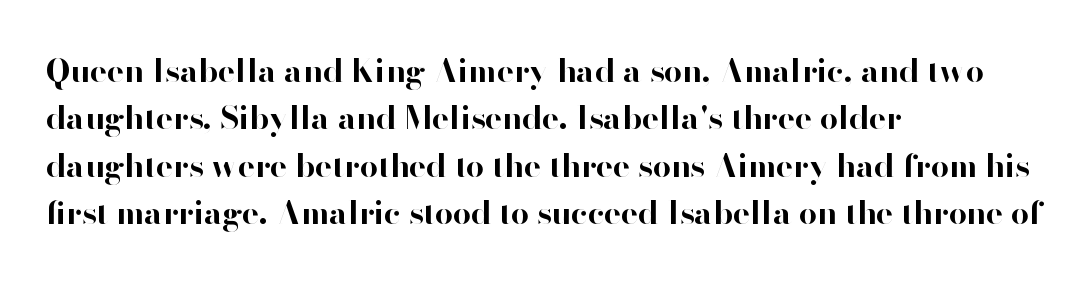
{"serif": "no", "italic": "no", "bold": "yes", "weight": "bold", "width": "normal", "stroke_contrast": "high", "x_height": "small", "monospaced": "no", "underline": "no", "align": "left", "line_spacing": "normal", "line_spacing_ratio": 1.48, "letter_spacing": "normal", "letter_spacing_em": 0.0, "glyph_px": 32}
